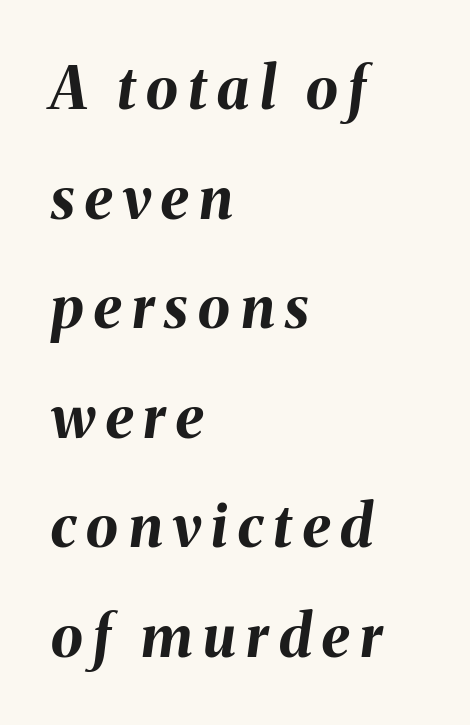
The image shows 58 px bold type, italic (leaning right); set left-aligned, line spacing 1.89x, not underlined; medium stroke contrast and a medium x-height.
